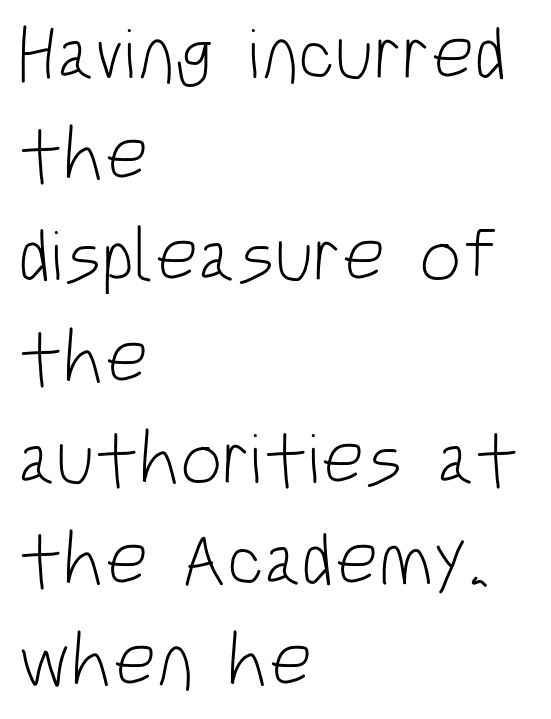
The image shows 75 px light, condensed sans-serif type, upright; set left-aligned, normal line spacing (1.35x), normal letter spacing, not underlined; low stroke contrast and a large x-height.
